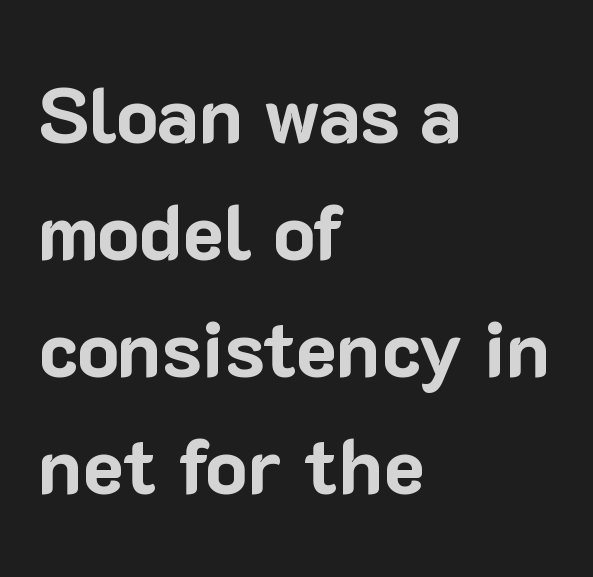
Q: Is the text bold? A: Yes.
Q: Is the text italic (slanted)? A: No, it is upright.
Q: Is the typeface a serif or a sans-serif typeface? A: Sans-serif.
Q: Is the text underlined? A: No.
Q: How is the paragraph aligned? A: Left-aligned.
Q: Is the spacing between letters normal or unusually wide? A: Normal.
Q: Is the spacing between lines tight, normal or loose? A: Normal.
Q: Width (condensed, normal, or wide)? A: Normal.
Q: Stroke contrast? A: Low.
Q: x-height? A: Medium.
Q: Monospaced? A: No.
